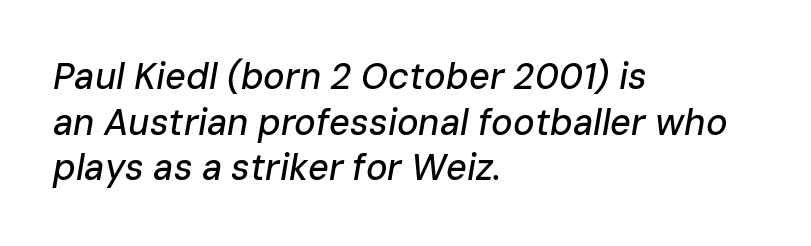
The image shows 36 px text type, italic (leaning right); set left-aligned, normal line spacing (1.27x), normal letter spacing, not underlined; low stroke contrast and a medium x-height.
